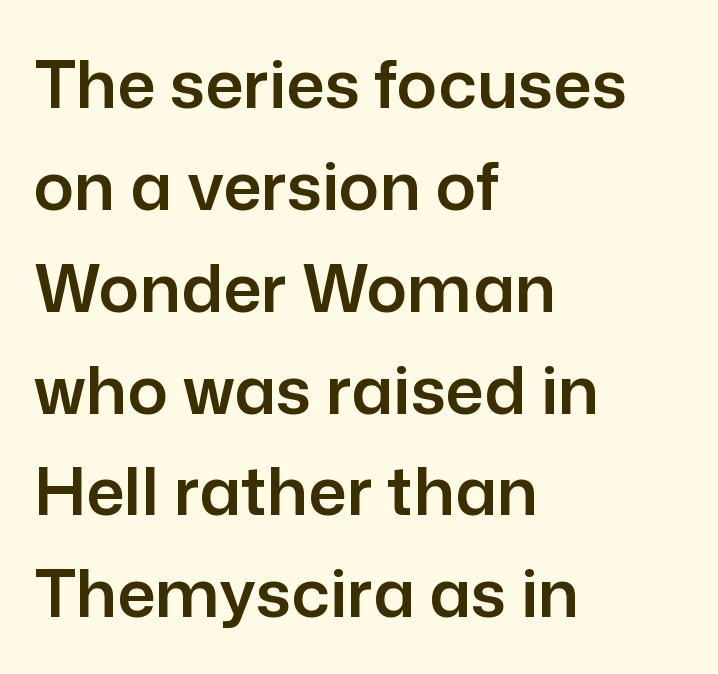
Q: Is the text italic (slanted)? A: No, it is upright.
Q: Is the typeface a serif or a sans-serif typeface? A: Sans-serif.
Q: Is the text underlined? A: No.
Q: How is the paragraph aligned? A: Left-aligned.
Q: Is the spacing between letters normal or unusually wide? A: Normal.
Q: Is the spacing between lines tight, normal or loose? A: Normal.
Q: Width (condensed, normal, or wide)? A: Normal.
Q: Stroke contrast? A: Low.
Q: x-height? A: Medium.
Q: Monospaced? A: No.
